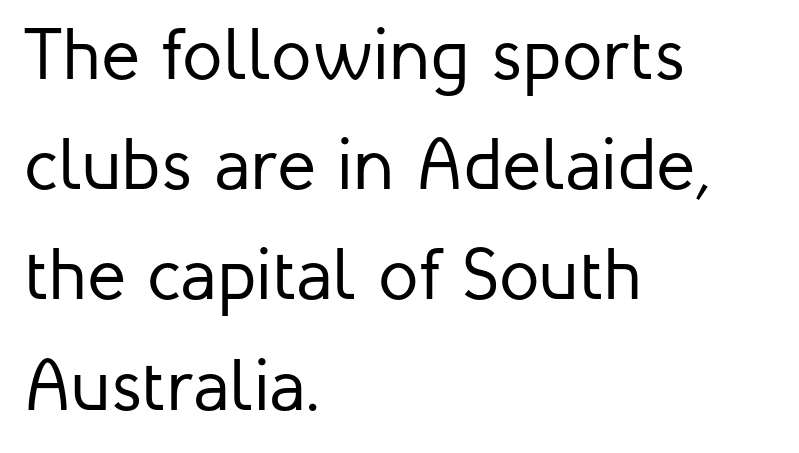
The image shows 73 px regular-weight sans-serif type, upright; set left-aligned, normal line spacing (1.51x), normal letter spacing, not underlined; low stroke contrast and a medium x-height.
